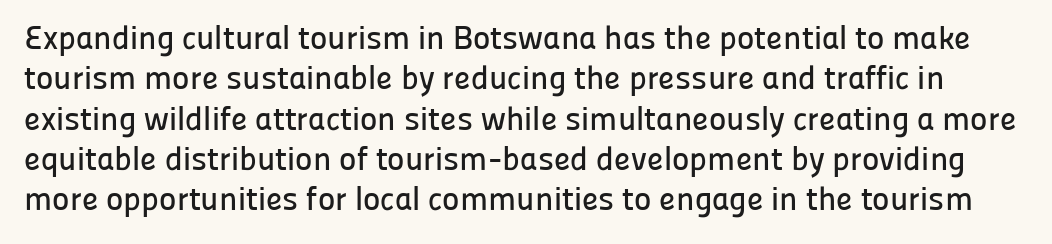
Each letter's strokes conclude bluntly, with no projecting serifs. Just letters on the line, the space beneath them empty. Does extra space separate the letters? No, they use regular spacing. The letters advance in unequal steps, a hallmark of proportional type.
